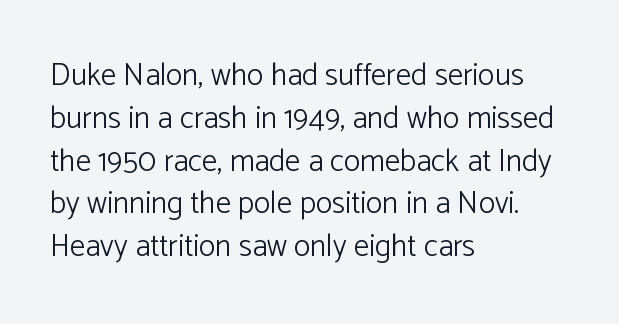
{"serif": "no", "italic": "no", "bold": "no", "weight": "light", "width": "normal", "stroke_contrast": "low", "x_height": "medium", "monospaced": "no", "underline": "no", "align": "left", "line_spacing": "normal", "line_spacing_ratio": 1.38, "letter_spacing": "normal", "letter_spacing_em": 0.0, "glyph_px": 31}
